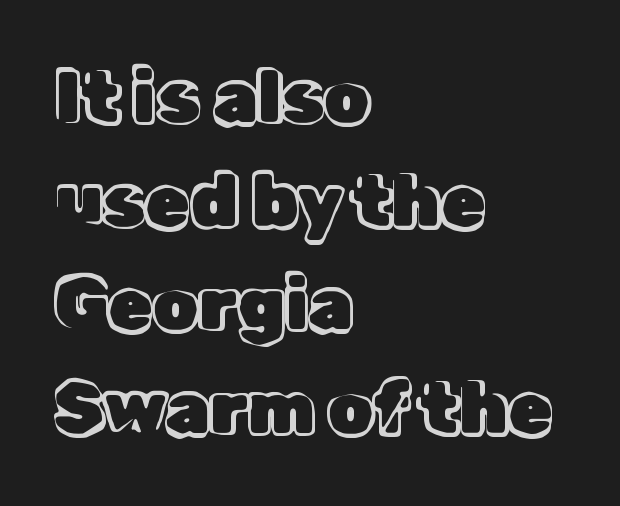
{"italic": "no", "width": "normal", "x_height": "medium", "monospaced": "no", "underline": "no", "align": "left", "line_spacing": "normal", "line_spacing_ratio": 1.44, "letter_spacing": "normal", "letter_spacing_em": 0.0, "glyph_px": 72}
